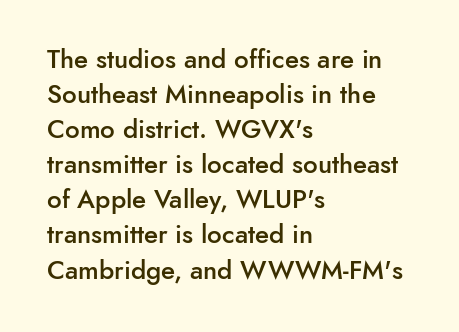
Tracking here is standard; glyphs follow each other at the usual distance. Posture: vertical. This block has exactly the height ordinary leading produces. On the weight axis this lands at semibold, roughly 600. Underline: absent. The rag falls on the right side of this text block.
